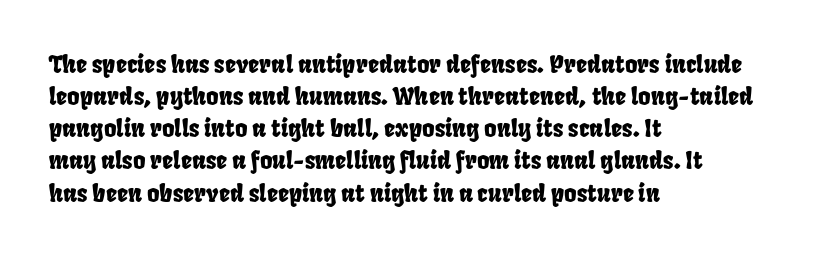
Q: Is the text underlined? A: No.
Q: How is the paragraph aligned? A: Left-aligned.
Q: Is the spacing between letters normal or unusually wide? A: Normal.
Q: Is the spacing between lines tight, normal or loose? A: Normal.
